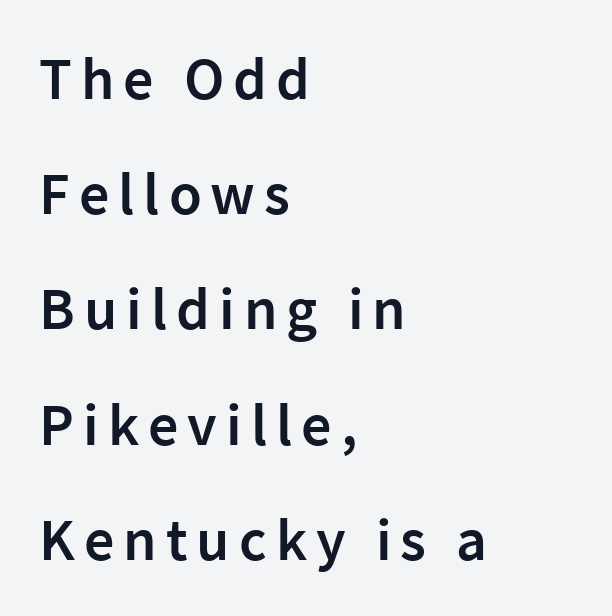
{"serif": "no", "italic": "no", "bold": "semi", "weight": "semibold", "width": "normal", "stroke_contrast": "low", "x_height": "medium", "monospaced": "no", "underline": "no", "align": "left", "line_spacing": "loose", "line_spacing_ratio": 1.92, "glyph_px": 60}
